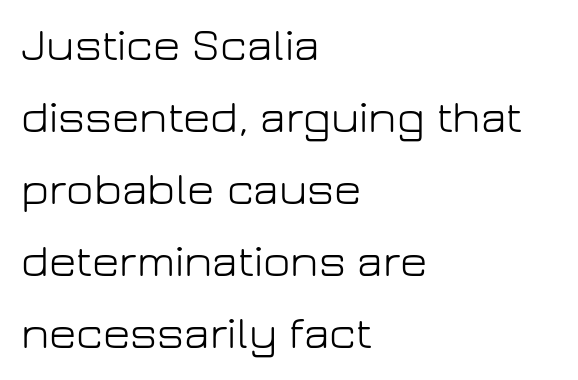
The face looks like a standard text weight, possibly lighter. The passage shown is typed in a proportional face where columns would drift. The space directly below the letters is spotless. Short and long lines alike share a common starting point at left. The space between consecutive lines is moderate.
